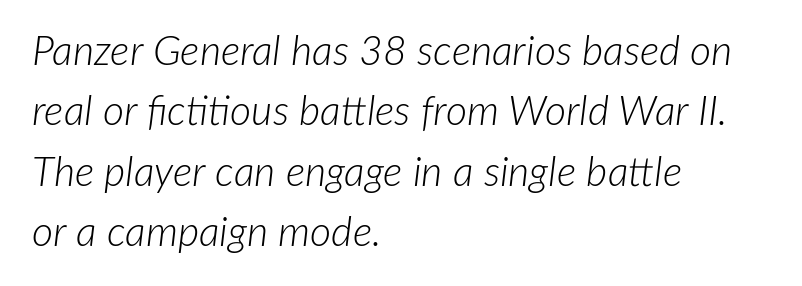
The image shows 41 px light type, italic (leaning right); set left-aligned, normal line spacing (1.47x), normal letter spacing, not underlined; low stroke contrast and a medium x-height.
